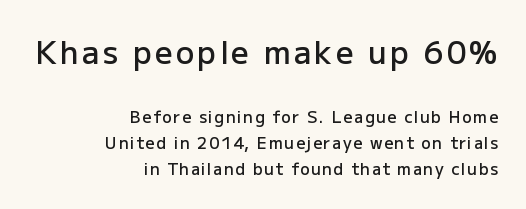
Students, observe: this is what conventionally led text looks like. Think of a printed novel: that variable character pitch is what you see here. The specimen reads as upright at a glance. The block sitting higher on the canvas is the one with enlarged characters. A sans-serif font was chosen for this passage.
